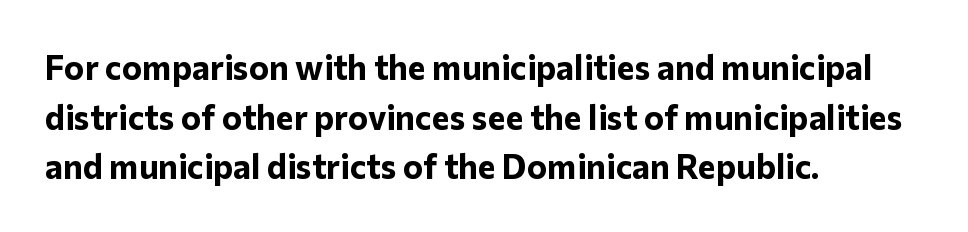
The image shows 34 px bold sans-serif type, upright; set left-aligned, normal line spacing (1.46x), normal letter spacing, not underlined; low stroke contrast and a medium x-height.
